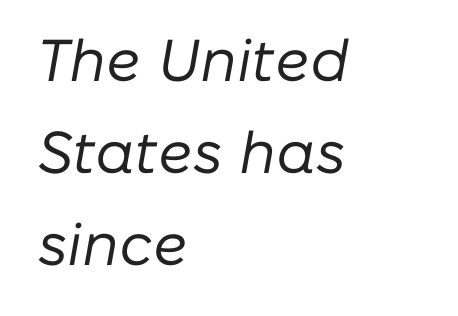
Q: Is the text bold? A: No.
Q: Is the text italic (slanted)? A: Yes, it leans right by about 10 degrees.
Q: Is the text underlined? A: No.
Q: How is the paragraph aligned? A: Left-aligned.
Q: Is the spacing between letters normal or unusually wide? A: Normal.
Q: Is the spacing between lines tight, normal or loose? A: Normal.
Q: Width (condensed, normal, or wide)? A: Normal.
Q: Stroke contrast? A: Low.
Q: x-height? A: Medium.
Q: Monospaced? A: No.
